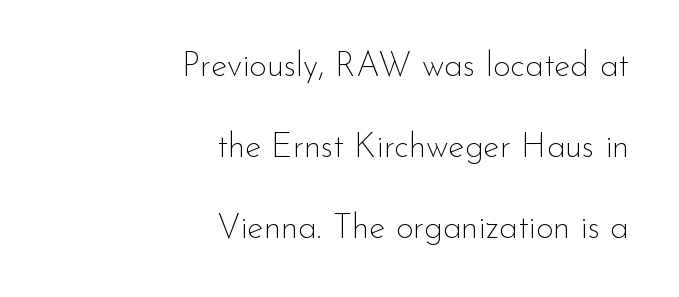
{"serif": "no", "italic": "no", "bold": "no", "weight": "thin", "width": "normal", "stroke_contrast": "low", "x_height": "small", "monospaced": "no", "underline": "no", "align": "right", "line_spacing": "loose", "line_spacing_ratio": 2.38, "letter_spacing": "normal", "letter_spacing_em": 0.0, "glyph_px": 34}
